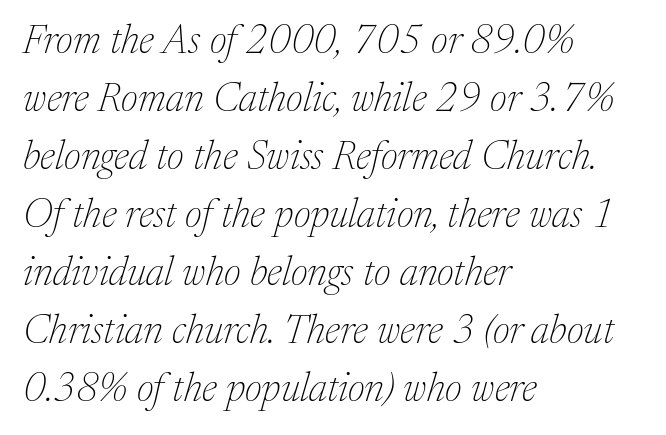
Note the varied advance widths — an 'i' is clearly narrower than an 'm'. Bare-footed words on every line. Observe the ordinary spacing: letters are neighbours, not strangers. Horizontal bands of white between lines are of average thickness.
